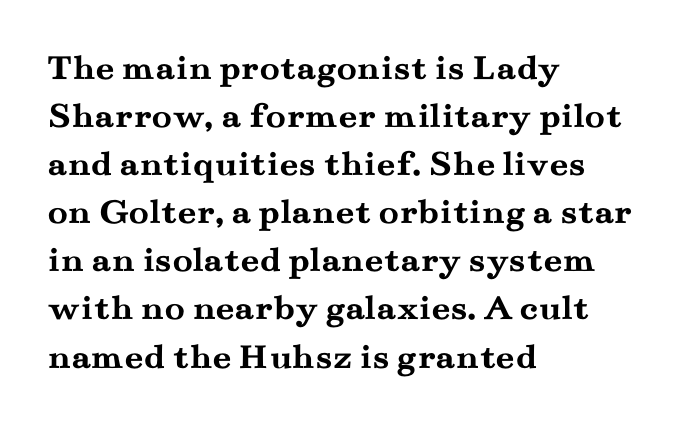
{"serif": "yes", "italic": "no", "bold": "yes", "weight": "semibold", "width": "wide", "stroke_contrast": "medium", "x_height": "small", "monospaced": "no", "underline": "no", "align": "left", "line_spacing": "normal", "line_spacing_ratio": 1.3, "letter_spacing": "normal", "letter_spacing_em": 0.0, "glyph_px": 37}
